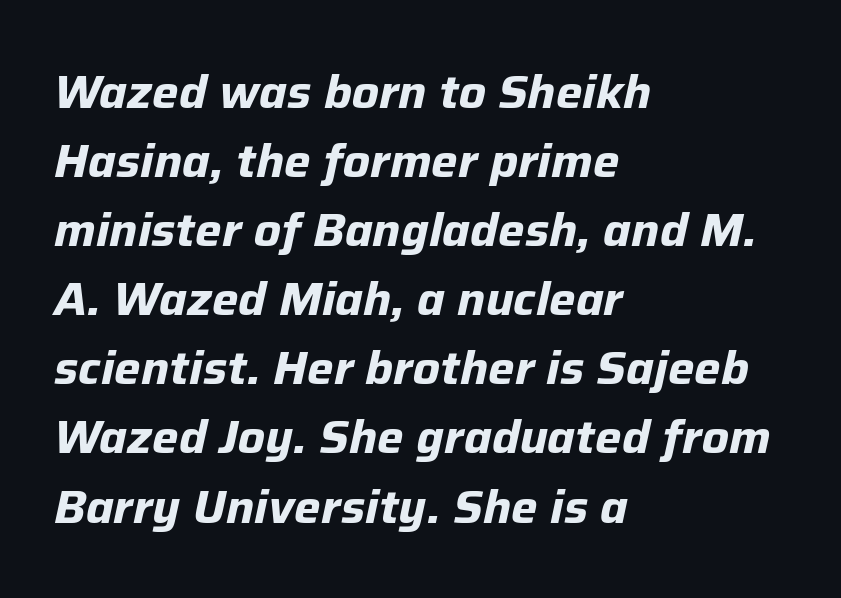
The image shows 47 px bold type, italic (leaning right); set left-aligned, normal line spacing (1.47x), normal letter spacing, not underlined; low stroke contrast and a medium x-height.
